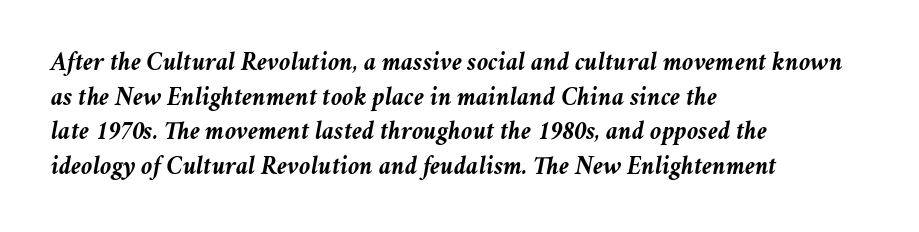
Q: Is the text bold? A: Yes.
Q: Is the text italic (slanted)? A: Yes, it leans right by about 11 degrees.
Q: Is the text underlined? A: No.
Q: How is the paragraph aligned? A: Left-aligned.
Q: Is the spacing between letters normal or unusually wide? A: Normal.
Q: Is the spacing between lines tight, normal or loose? A: Normal.
